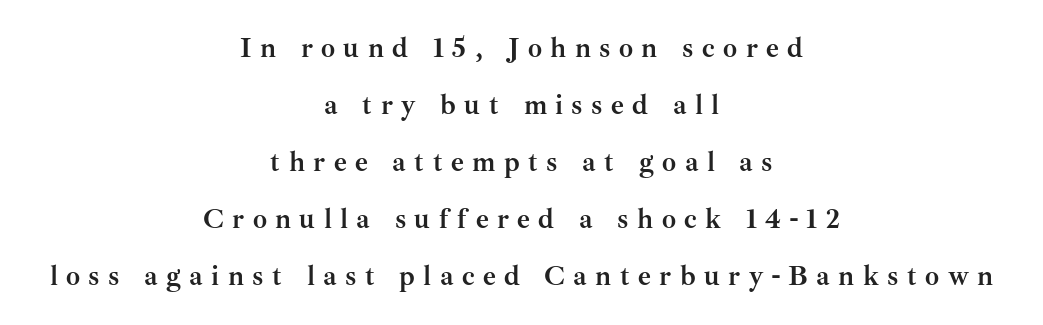
{"serif": "yes", "italic": "no", "bold": "yes", "weight": "semibold", "width": "normal", "stroke_contrast": "medium", "x_height": "small", "monospaced": "no", "underline": "no", "align": "center", "line_spacing": "loose", "line_spacing_ratio": 2.04, "letter_spacing": "wide", "letter_spacing_em": 0.3, "glyph_px": 28}
